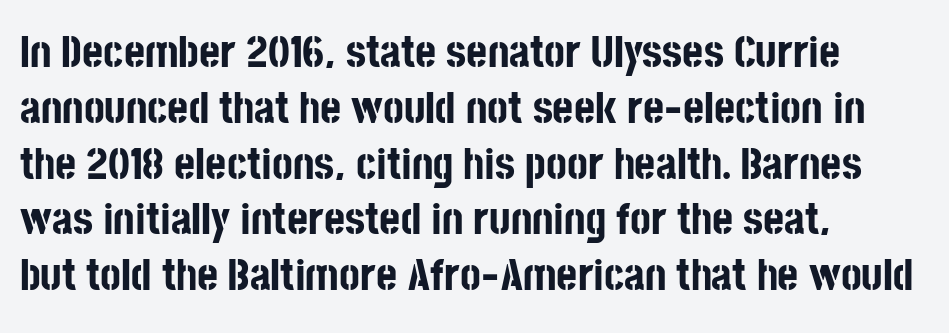
{"serif": "no", "italic": "no", "bold": "yes", "weight": "bold", "width": "condensed", "stroke_contrast": "low", "x_height": "large", "monospaced": "no", "underline": "no", "align": "left", "line_spacing_ratio": 1.24, "letter_spacing": "normal", "letter_spacing_em": 0.0, "glyph_px": 45}
